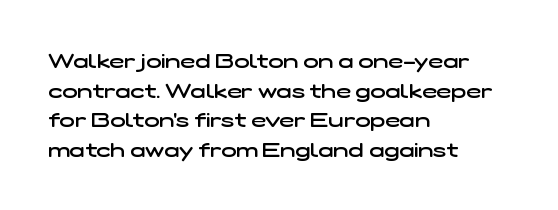
{"bold": "semi", "underline": "no", "align": "left", "line_spacing": "normal", "line_spacing_ratio": 1.48, "letter_spacing": "normal", "letter_spacing_em": 0.0, "glyph_px": 20}
